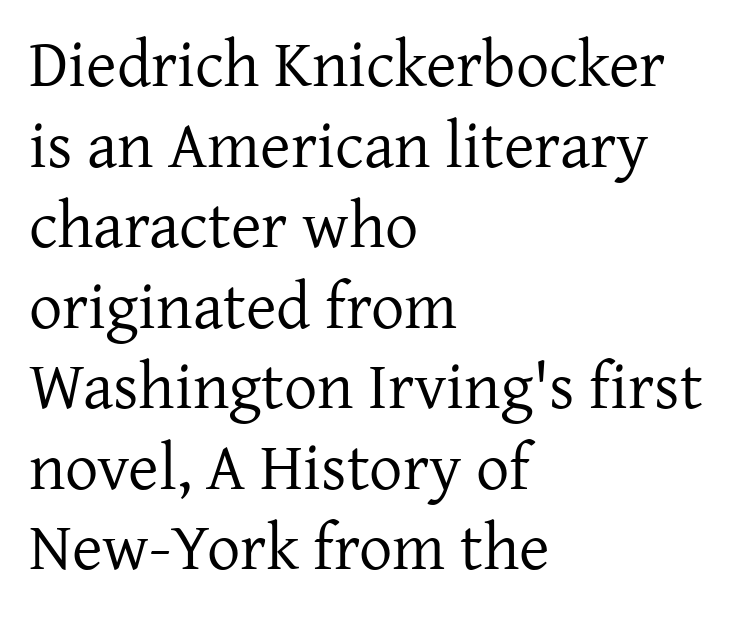
Q: Is the text bold? A: No.
Q: Is the text italic (slanted)? A: No, it is upright.
Q: Is the typeface a serif or a sans-serif typeface? A: Serif.
Q: Is the text underlined? A: No.
Q: How is the paragraph aligned? A: Left-aligned.
Q: Is the spacing between letters normal or unusually wide? A: Normal.
Q: Width (condensed, normal, or wide)? A: Normal.
Q: Stroke contrast? A: Low.
Q: x-height? A: Medium.
Q: Monospaced? A: No.
